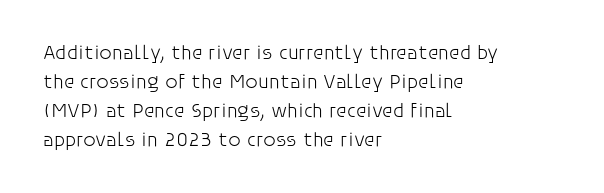
Q: Is the text bold? A: No.
Q: Is the text italic (slanted)? A: No, it is upright.
Q: Is the text underlined? A: No.
Q: How is the paragraph aligned? A: Left-aligned.
Q: Is the spacing between letters normal or unusually wide? A: Normal.
Q: Is the spacing between lines tight, normal or loose? A: Normal.
